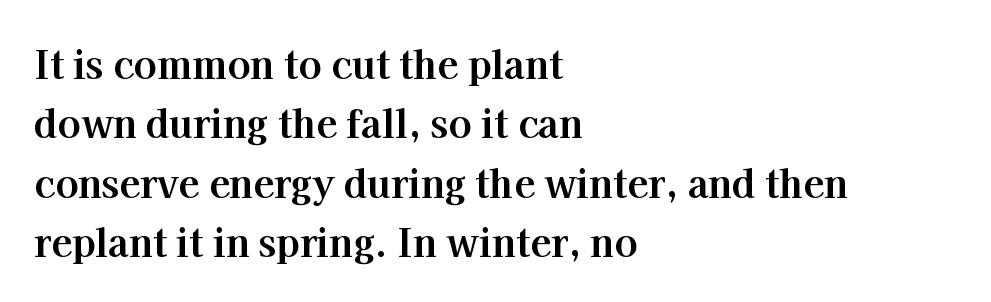
The image shows 38 px bold serif type, upright; set left-aligned, normal line spacing (1.56x), normal letter spacing, not underlined; high stroke contrast and a medium x-height.
